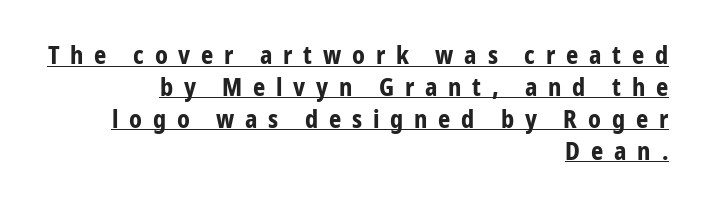
Q: Is the text bold? A: Yes.
Q: Is the text italic (slanted)? A: No, it is upright.
Q: Is the text underlined? A: Yes.
Q: How is the paragraph aligned? A: Right-aligned.
Q: Is the spacing between letters normal or unusually wide? A: Unusually wide.
Q: Is the spacing between lines tight, normal or loose? A: Normal.
